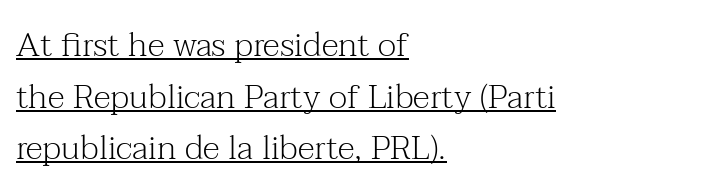
{"serif": "yes", "italic": "no", "bold": "no", "weight": "light", "width": "normal", "stroke_contrast": "medium", "x_height": "medium", "monospaced": "no", "underline": "yes", "align": "left", "line_spacing": "normal", "line_spacing_ratio": 1.52, "letter_spacing": "normal", "letter_spacing_em": 0.0, "glyph_px": 34}
